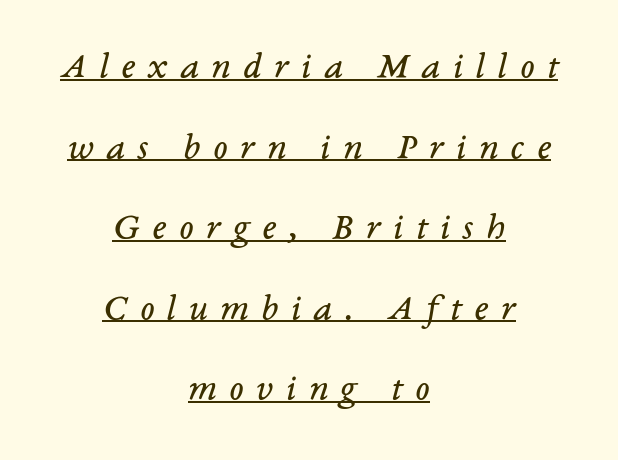
Does extra space separate the letters? Yes, quite a lot of it. Proportional: the letters do not fall into vertical columns. Reading down the block, each line starts at a different indent, mirrored at its end. The block of text is sparse from top to bottom, with ample space between rows. To sum up the face: it has serifs.
